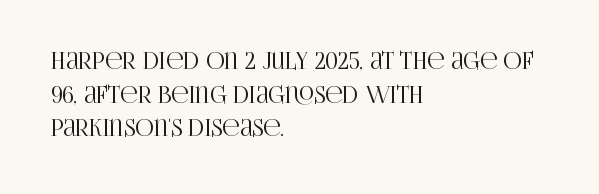
Notice how the passage keeps a crisp vertical edge on the left only. Ascenders rise straight up at ninety degrees. The passage shown is not underscored anywhere. Tracking value appears to be zero — textbook default spacing.
